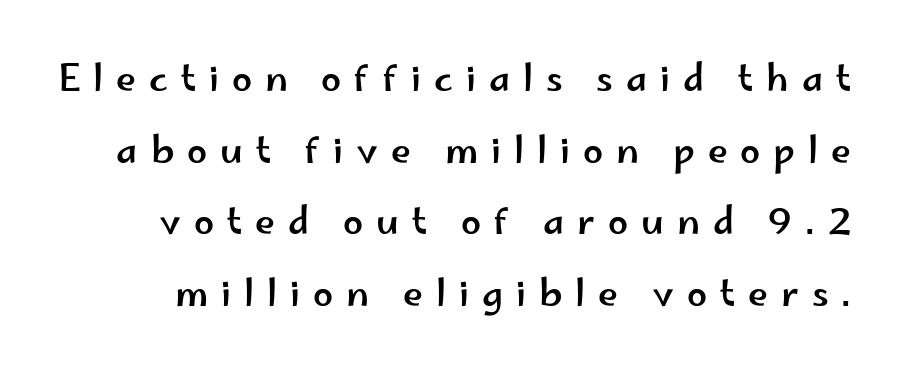
{"serif": "no", "italic": "no", "width": "wide", "stroke_contrast": "low", "x_height": "small", "monospaced": "no", "underline": "no", "line_spacing": "loose", "line_spacing_ratio": 1.99, "letter_spacing": "wide", "letter_spacing_em": 0.36, "glyph_px": 36}
